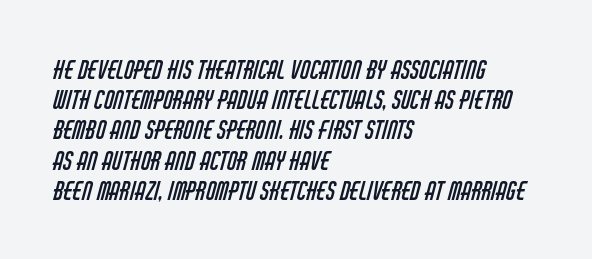
{"bold": "no", "underline": "no", "align": "left", "line_spacing_ratio": 1.21, "letter_spacing": "normal", "letter_spacing_em": 0.0, "glyph_px": 25}
